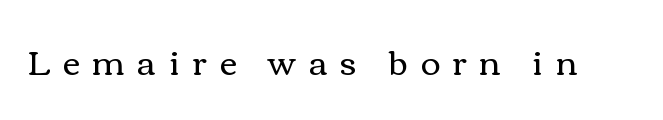
{"italic": "no", "bold": "no", "weight": "regular", "width": "wide", "x_height": "medium", "monospaced": "no", "underline": "no", "letter_spacing": "wide", "letter_spacing_em": 0.37, "glyph_px": 34}
